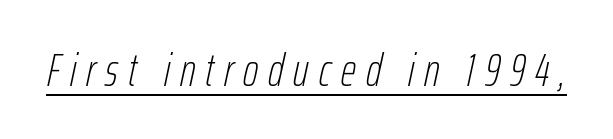
{"italic": "yes", "lean": "right", "slant_degrees": 12, "bold": "no", "weight": "thin", "width": "condensed", "stroke_contrast": "low", "x_height": "medium", "monospaced": "no", "underline": "yes", "letter_spacing": "wide", "letter_spacing_em": 0.21, "glyph_px": 47}
